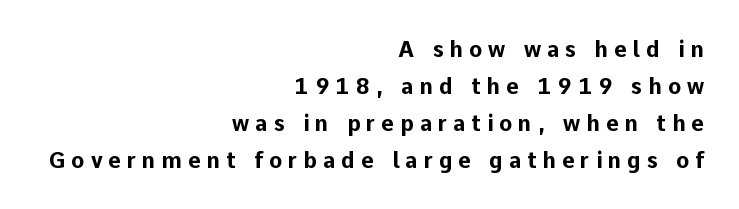
{"italic": "no", "bold": "yes", "underline": "no", "align": "right", "line_spacing": "normal", "line_spacing_ratio": 1.68, "letter_spacing": "wide", "letter_spacing_em": 0.27, "glyph_px": 22}
